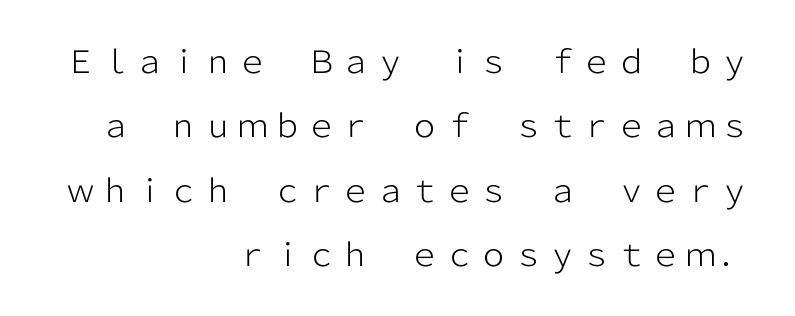
Q: Is the text bold? A: No.
Q: Is the text italic (slanted)? A: No, it is upright.
Q: Is the typeface a serif or a sans-serif typeface? A: Sans-serif.
Q: Is the text underlined? A: No.
Q: How is the paragraph aligned? A: Right-aligned.
Q: Is the spacing between lines tight, normal or loose? A: Loose.
Q: Width (condensed, normal, or wide)? A: Normal.
Q: Stroke contrast? A: Low.
Q: x-height? A: Medium.
Q: Monospaced? A: No.
